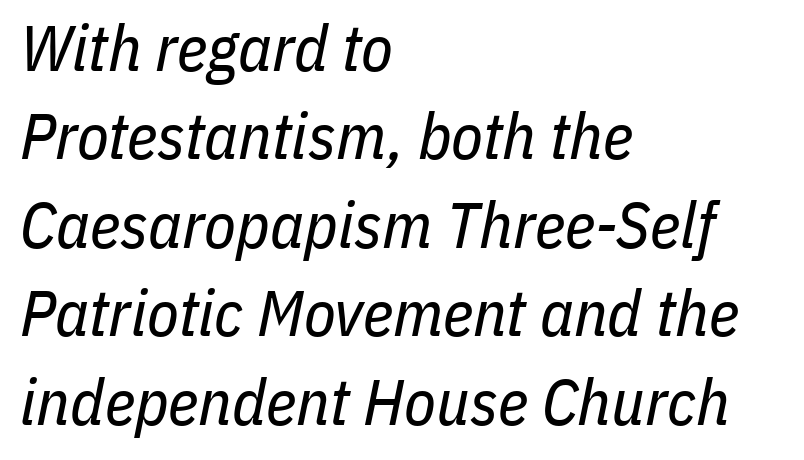
Q: Is the text bold? A: No.
Q: Is the text italic (slanted)? A: Yes, it leans right by about 11 degrees.
Q: Is the text underlined? A: No.
Q: How is the paragraph aligned? A: Left-aligned.
Q: Is the spacing between letters normal or unusually wide? A: Normal.
Q: Is the spacing between lines tight, normal or loose? A: Normal.
Q: Width (condensed, normal, or wide)? A: Condensed.
Q: Stroke contrast? A: Low.
Q: x-height? A: Medium.
Q: Monospaced? A: No.
